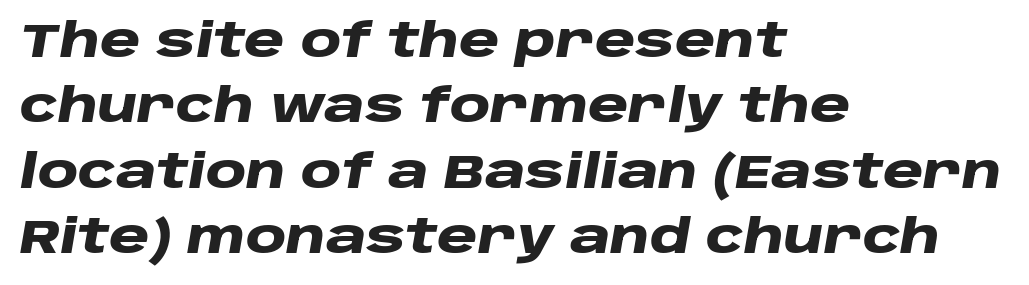
{"italic": "yes", "lean": "right", "slant_degrees": 10, "bold": "yes", "weight": "heavy", "width": "wide", "stroke_contrast": "low", "x_height": "large", "monospaced": "no", "underline": "no", "align": "left", "line_spacing": "normal", "line_spacing_ratio": 1.42, "letter_spacing": "normal", "letter_spacing_em": 0.0, "glyph_px": 46}
